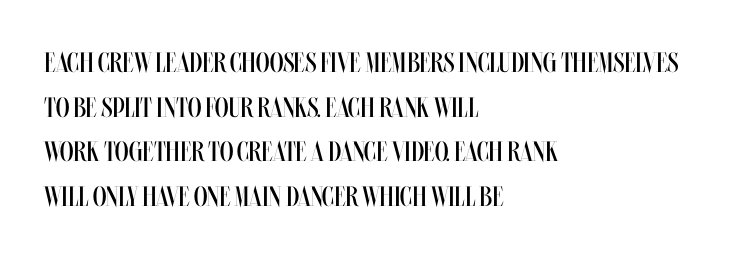
The image shows 28 px regular-weight, condensed type, upright; set left-aligned, normal line spacing (1.59x), normal letter spacing, not underlined; medium stroke contrast and a large x-height.
